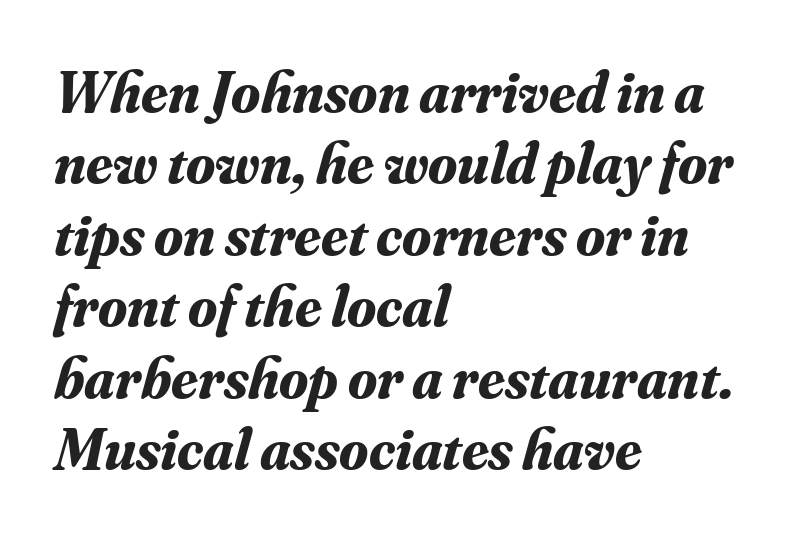
Q: Is the text bold? A: Yes.
Q: Is the text italic (slanted)? A: Yes, it leans right by about 16 degrees.
Q: Is the typeface a serif or a sans-serif typeface? A: Serif.
Q: Is the text underlined? A: No.
Q: How is the paragraph aligned? A: Left-aligned.
Q: Is the spacing between letters normal or unusually wide? A: Normal.
Q: Width (condensed, normal, or wide)? A: Normal.
Q: Stroke contrast? A: Medium.
Q: x-height? A: Small.
Q: Monospaced? A: No.
